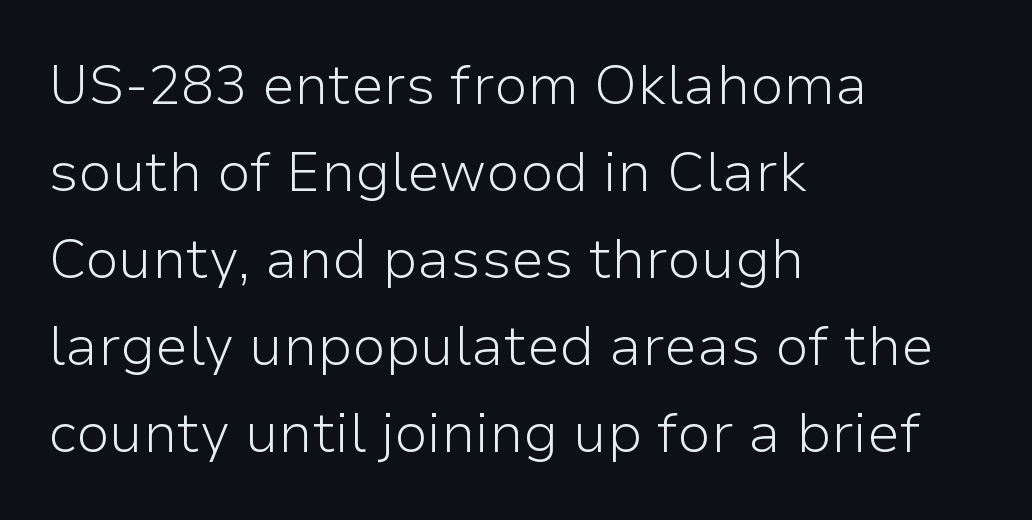
Q: Is the text bold? A: No.
Q: Is the text italic (slanted)? A: No, it is upright.
Q: Is the typeface a serif or a sans-serif typeface? A: Sans-serif.
Q: Is the text underlined? A: No.
Q: How is the paragraph aligned? A: Left-aligned.
Q: Is the spacing between letters normal or unusually wide? A: Normal.
Q: Is the spacing between lines tight, normal or loose? A: Normal.
Q: Width (condensed, normal, or wide)? A: Normal.
Q: Stroke contrast? A: Low.
Q: x-height? A: Medium.
Q: Monospaced? A: No.
